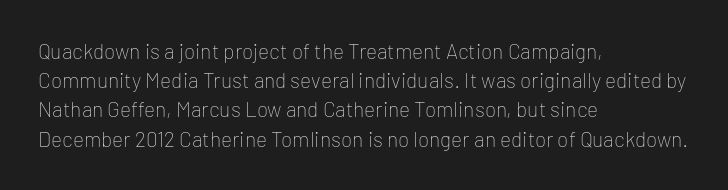
{"italic": "no", "bold": "no", "underline": "no", "align": "left", "line_spacing": "normal", "line_spacing_ratio": 1.39, "letter_spacing": "normal", "letter_spacing_em": 0.0, "glyph_px": 21}
